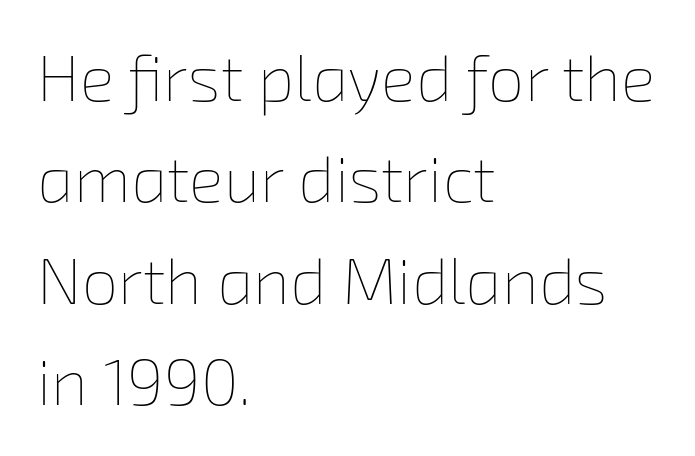
The image shows 65 px thin type; set left-aligned, normal line spacing (1.56x), normal letter spacing, not underlined; low stroke contrast and a medium x-height.
